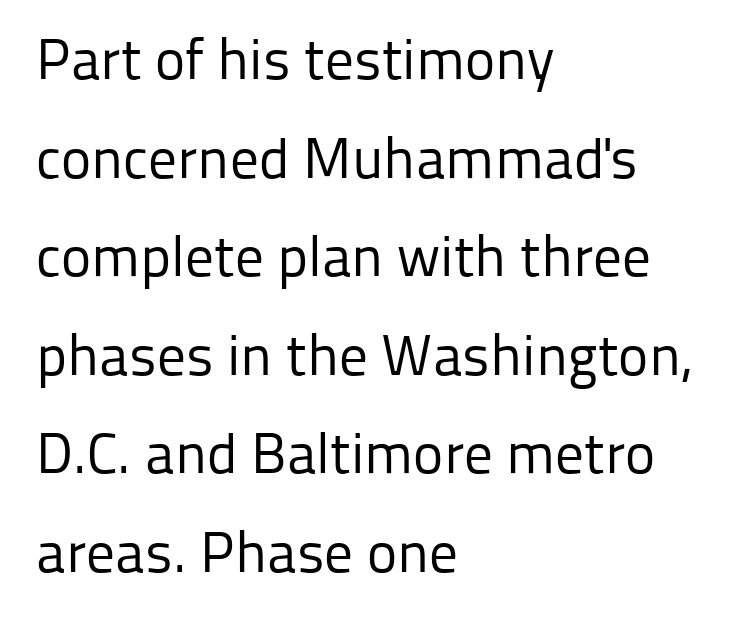
{"serif": "no", "italic": "no", "bold": "no", "weight": "regular", "width": "normal", "stroke_contrast": "low", "x_height": "medium", "monospaced": "no", "underline": "no", "align": "left", "line_spacing_ratio": 1.73, "letter_spacing": "normal", "letter_spacing_em": 0.0, "glyph_px": 57}
